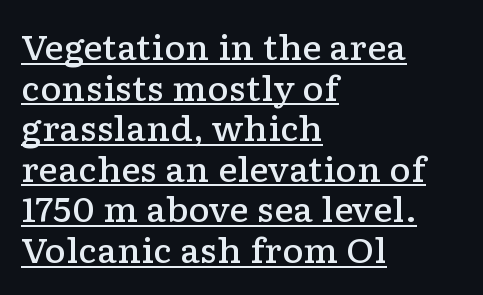
{"serif": "yes", "italic": "no", "bold": "semi", "weight": "semibold", "width": "wide", "stroke_contrast": "low", "x_height": "medium", "monospaced": "no", "underline": "yes", "align": "left", "line_spacing_ratio": 1.23, "letter_spacing": "normal", "letter_spacing_em": 0.0, "glyph_px": 33}
